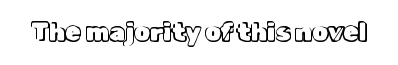
Q: Is the text italic (slanted)? A: No, it is upright.
Q: Is the text underlined? A: No.
Q: Is the spacing between letters normal or unusually wide? A: Normal.
